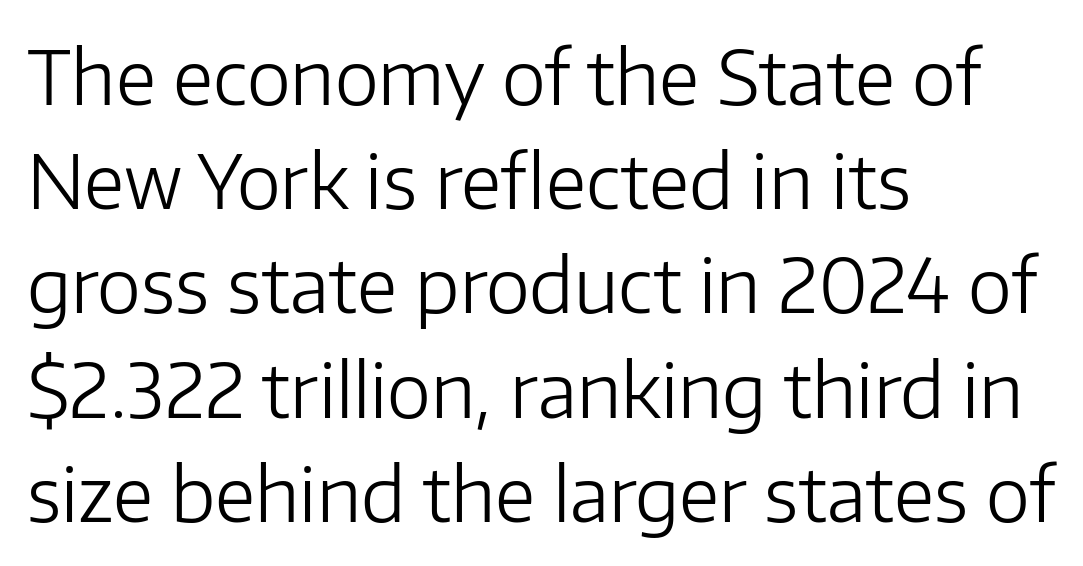
Q: Is the text bold? A: No.
Q: Is the text italic (slanted)? A: No, it is upright.
Q: Is the typeface a serif or a sans-serif typeface? A: Sans-serif.
Q: Is the text underlined? A: No.
Q: How is the paragraph aligned? A: Left-aligned.
Q: Is the spacing between letters normal or unusually wide? A: Normal.
Q: Is the spacing between lines tight, normal or loose? A: Normal.
Q: Width (condensed, normal, or wide)? A: Normal.
Q: Stroke contrast? A: Low.
Q: x-height? A: Medium.
Q: Monospaced? A: No.
